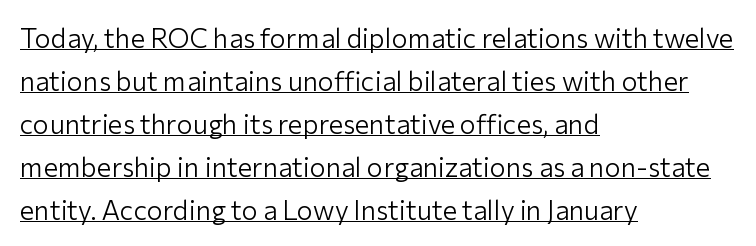
The face used here is rendered with its standard letterfit. Which margin do the lines hug? The left one — the right edge is uneven. The words here are underlined. The leading is moderate, giving the passage an even texture. It's the straight-up-and-down kind of type. The weight tops out at a normal text grade.
